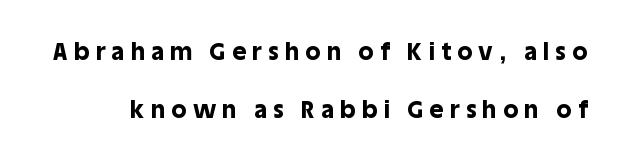
{"italic": "no", "bold": "yes", "underline": "no", "line_spacing": "loose", "line_spacing_ratio": 2.41, "letter_spacing": "wide", "letter_spacing_em": 0.27, "glyph_px": 24}
